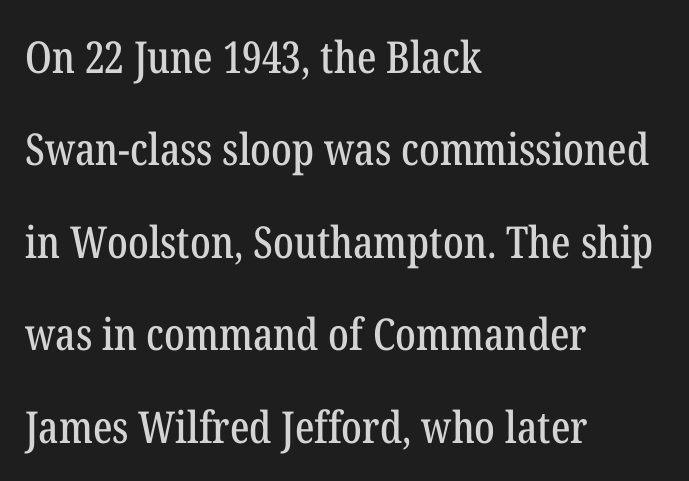
Q: Is the text italic (slanted)? A: No, it is upright.
Q: Is the typeface a serif or a sans-serif typeface? A: Serif.
Q: Is the text underlined? A: No.
Q: How is the paragraph aligned? A: Left-aligned.
Q: Is the spacing between letters normal or unusually wide? A: Normal.
Q: Is the spacing between lines tight, normal or loose? A: Loose.
Q: Width (condensed, normal, or wide)? A: Condensed.
Q: Stroke contrast? A: Low.
Q: x-height? A: Medium.
Q: Monospaced? A: No.
